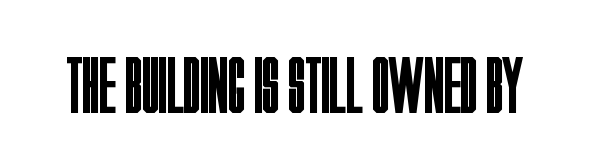
{"serif": "no", "italic": "no", "bold": "no", "weight": "regular", "width": "condensed", "stroke_contrast": "low", "x_height": "large", "monospaced": "no", "underline": "no", "letter_spacing": "normal", "letter_spacing_em": 0.0, "glyph_px": 80}
